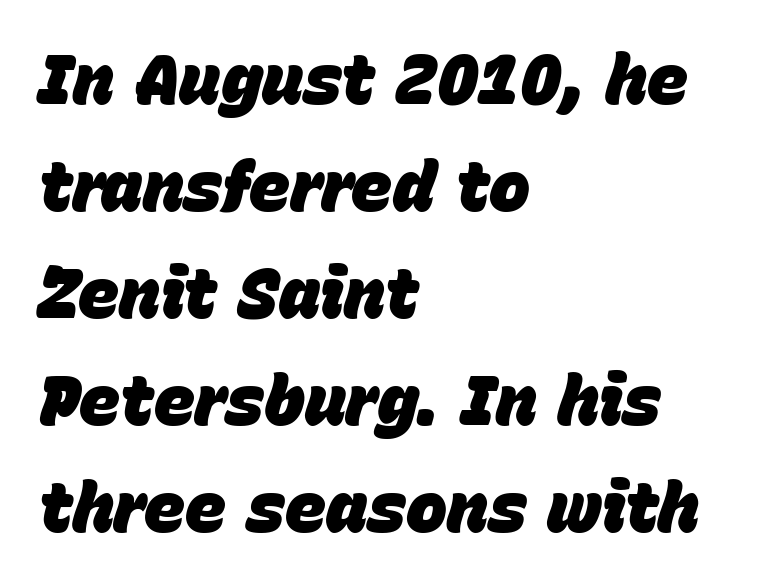
Q: Is the text bold? A: Yes.
Q: Is the text italic (slanted)? A: Yes, it leans right by about 15 degrees.
Q: Is the text underlined? A: No.
Q: How is the paragraph aligned? A: Left-aligned.
Q: Is the spacing between letters normal or unusually wide? A: Normal.
Q: Is the spacing between lines tight, normal or loose? A: Normal.
Q: Width (condensed, normal, or wide)? A: Normal.
Q: Stroke contrast? A: Low.
Q: x-height? A: Large.
Q: Monospaced? A: No.
